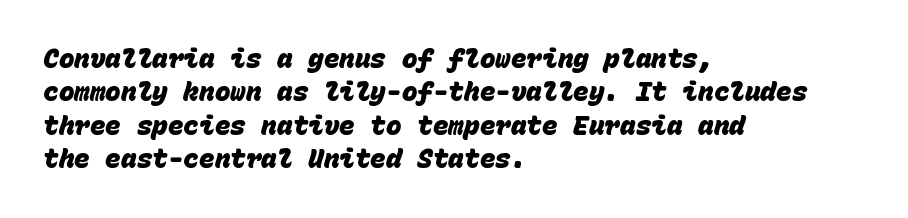
{"bold": "yes", "underline": "no", "align": "left", "line_spacing": "normal", "line_spacing_ratio": 1.28, "letter_spacing": "normal", "letter_spacing_em": 0.0, "glyph_px": 26}
